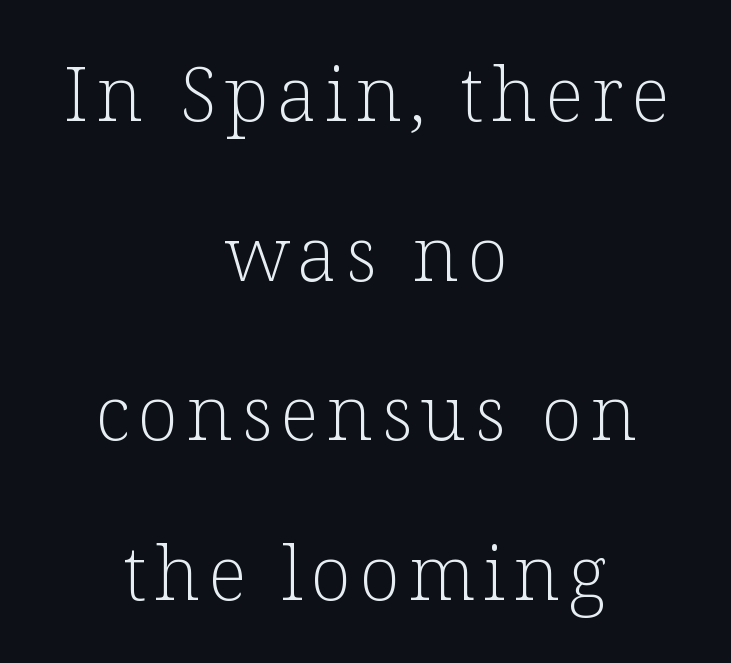
Q: Is the text bold? A: No.
Q: Is the text italic (slanted)? A: No, it is upright.
Q: Is the typeface a serif or a sans-serif typeface? A: Serif.
Q: Is the text underlined? A: No.
Q: How is the paragraph aligned? A: Centered.
Q: Is the spacing between lines tight, normal or loose? A: Loose.
Q: Width (condensed, normal, or wide)? A: Normal.
Q: Stroke contrast? A: Low.
Q: x-height? A: Medium.
Q: Monospaced? A: No.
